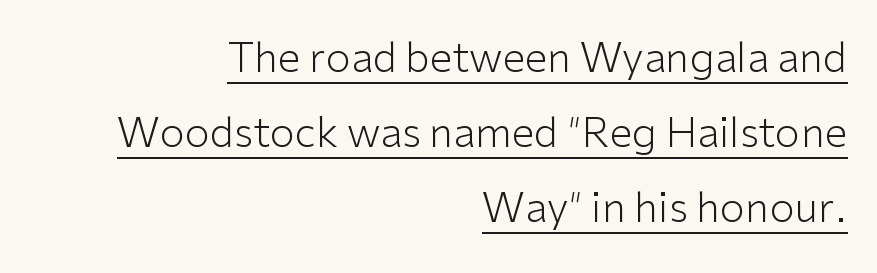
Q: Is the text bold? A: No.
Q: Is the text italic (slanted)? A: No, it is upright.
Q: Is the typeface a serif or a sans-serif typeface? A: Sans-serif.
Q: Is the text underlined? A: Yes.
Q: How is the paragraph aligned? A: Right-aligned.
Q: Is the spacing between letters normal or unusually wide? A: Normal.
Q: Width (condensed, normal, or wide)? A: Normal.
Q: Stroke contrast? A: Low.
Q: x-height? A: Medium.
Q: Monospaced? A: No.
